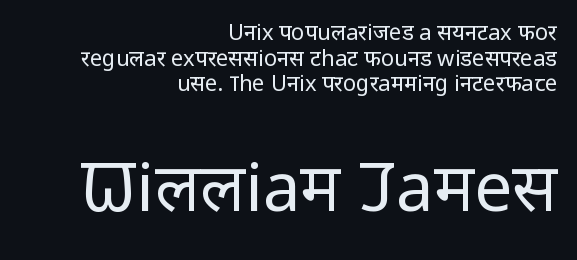
{"serif": "no", "italic": "no", "bold": "no", "weight": "regular", "width": "normal", "stroke_contrast": "low", "x_height": "medium", "monospaced": "no", "underline": "no", "align": "right", "line_spacing_ratio": 1.16, "letter_spacing": "normal", "letter_spacing_em": 0.0, "larger_block": "second", "size_ratio": 3.05, "glyph_px": 67}
